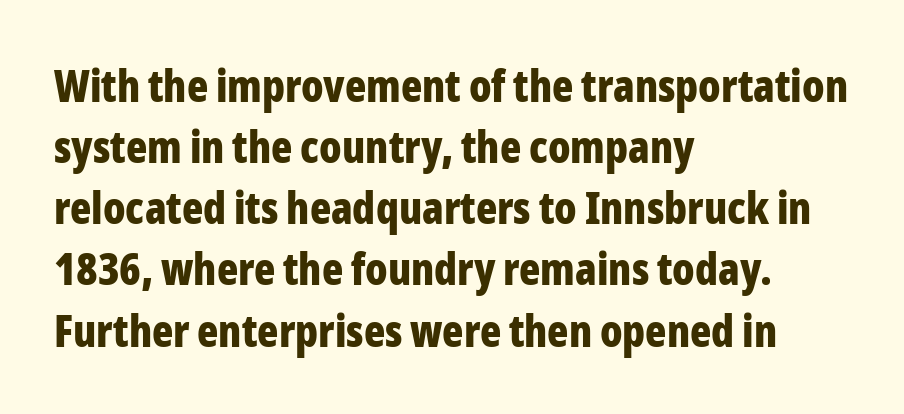
The image shows 44 px bold, condensed sans-serif type, upright; set left-aligned, normal line spacing (1.39x), normal letter spacing, not underlined; low stroke contrast and a medium x-height.
